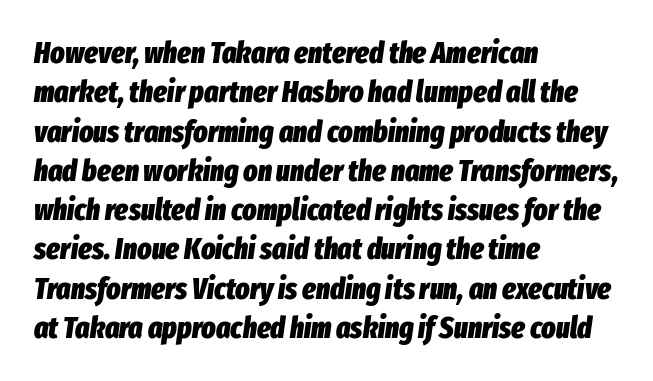
The paragraph has a hard left edge and a soft right edge. The specimen reads as italic at a glance. No word sits above an underline. The passage shown stacks its lines at a standard gap.
